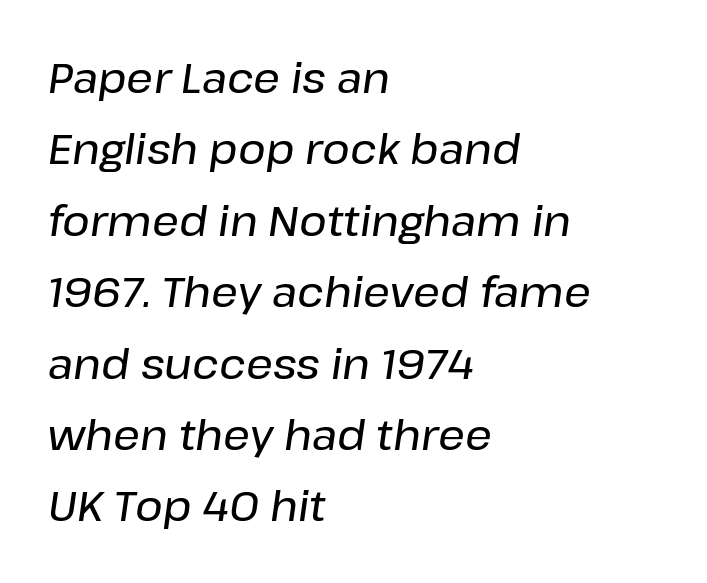
Q: Is the text italic (slanted)? A: Yes, it leans right by about 8 degrees.
Q: Is the text underlined? A: No.
Q: How is the paragraph aligned? A: Left-aligned.
Q: Is the spacing between letters normal or unusually wide? A: Normal.
Q: Is the spacing between lines tight, normal or loose? A: Normal.
Q: Width (condensed, normal, or wide)? A: Normal.
Q: Stroke contrast? A: Low.
Q: x-height? A: Medium.
Q: Monospaced? A: No.
